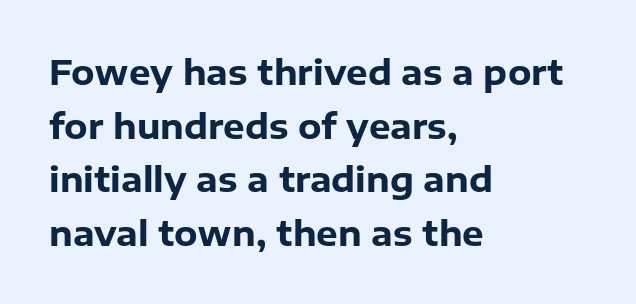
Stroke terminals: plain, sans-serif. A bare baseline throughout the passage. The letterforms sit shoulder to shoulder at normal distance. Look at the stroke-to-counter ratio: heavy, a bold. Which margin do the lines hug? The left one — the right edge is uneven. If you drew a line through each stem, it would be perfectly vertical.
